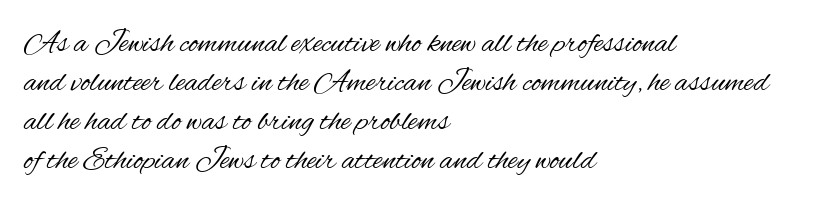
{"serif": "no", "bold": "no", "weight": "regular", "width": "condensed", "stroke_contrast": "medium", "x_height": "small", "monospaced": "no", "underline": "no", "align": "left", "line_spacing_ratio": 1.22, "letter_spacing": "normal", "letter_spacing_em": 0.0, "glyph_px": 32}
